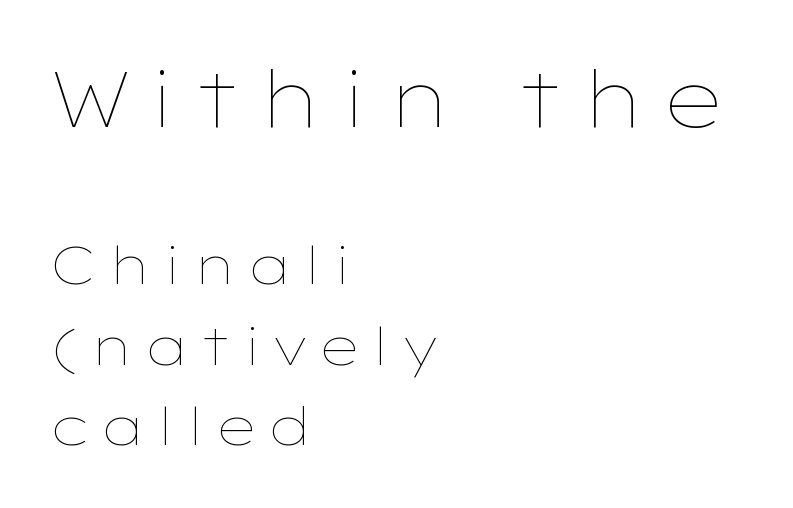
The baseline area is clear. How would I describe the line gaps? Plain and ordinary. The font sits on the lighter half of the weight spectrum, regular included. Scale decreases going downward across the two blocks. The setting favours the left margin, as ordinary paragraphs usually do. The axis of the letterforms is exactly vertical.
